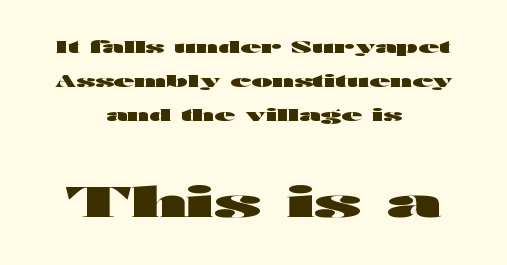
{"serif": "no", "italic": "no", "bold": "yes", "weight": "heavy", "width": "wide", "stroke_contrast": "high", "x_height": "medium", "monospaced": "no", "underline": "no", "align": "center", "line_spacing": "loose", "line_spacing_ratio": 2.01, "letter_spacing": "normal", "letter_spacing_em": 0.0, "larger_block": "second", "size_ratio": 2.53, "glyph_px": 43}
